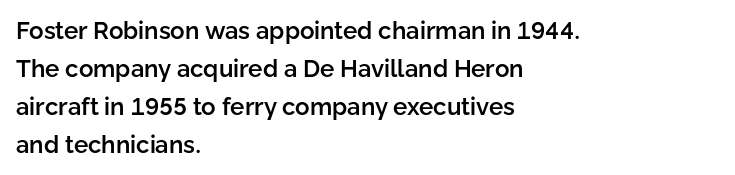
Type without underlining. The rendering keeps characters at their native spacing. It's the straight-up-and-down kind of type. Honestly, the row spacing looks completely unremarkable. One-word summary of the alignment: left. Semibold letterforms, between regular and bold.
